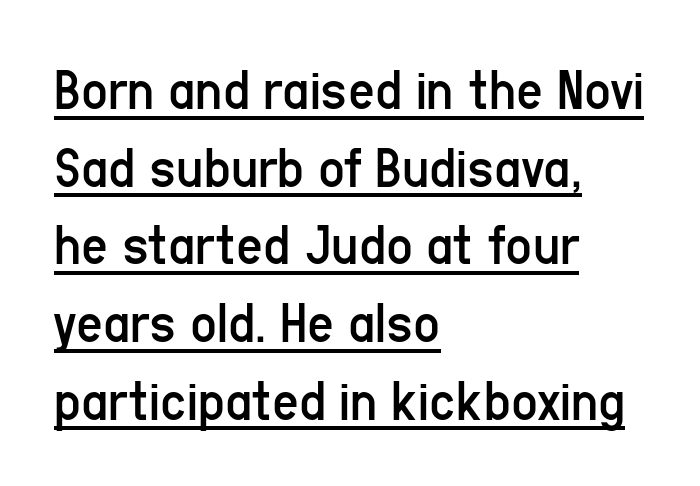
The image shows 58 px regular-weight, condensed sans-serif type, upright; set left-aligned, normal line spacing (1.34x), normal letter spacing, underlined; low stroke contrast and a medium x-height.
